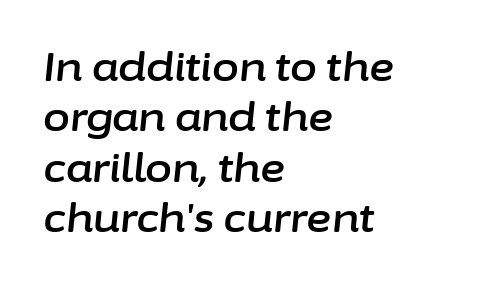
Q: Is the text italic (slanted)? A: Yes, it leans right by about 6 degrees.
Q: Is the text underlined? A: No.
Q: How is the paragraph aligned? A: Left-aligned.
Q: Is the spacing between letters normal or unusually wide? A: Normal.
Q: Is the spacing between lines tight, normal or loose? A: Normal.
Q: Width (condensed, normal, or wide)? A: Normal.
Q: Stroke contrast? A: Low.
Q: x-height? A: Medium.
Q: Monospaced? A: No.
